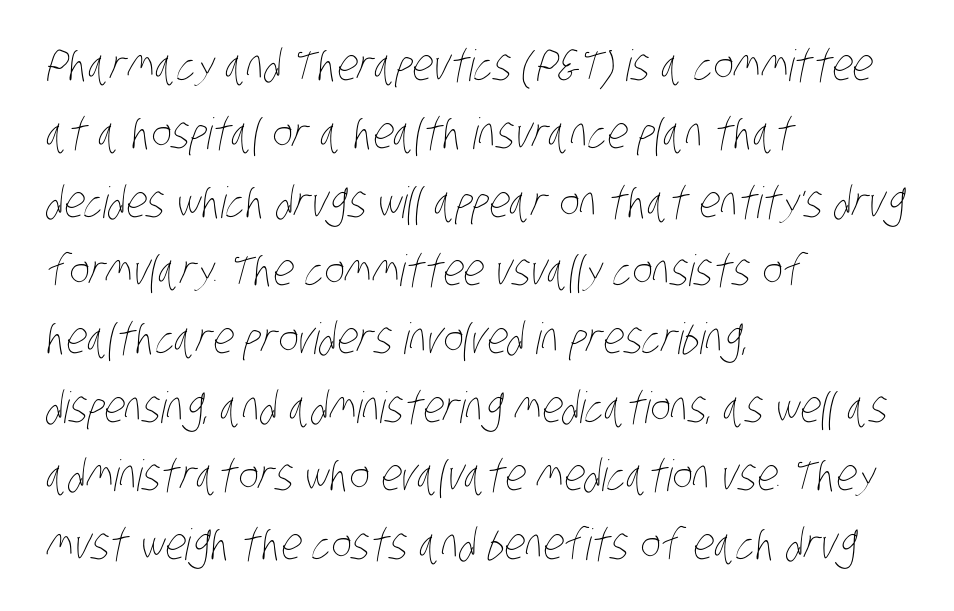
{"bold": "no", "weight": "thin", "width": "condensed", "stroke_contrast": "low", "x_height": "large", "monospaced": "no", "underline": "no", "align": "left", "line_spacing": "normal", "line_spacing_ratio": 1.59, "letter_spacing": "normal", "letter_spacing_em": 0.0, "glyph_px": 43}
